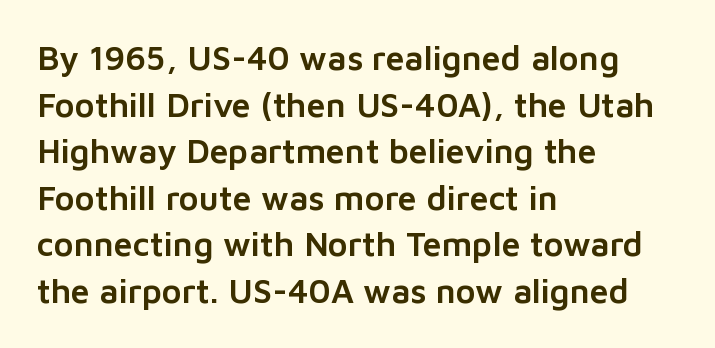
{"serif": "no", "italic": "no", "width": "normal", "stroke_contrast": "low", "x_height": "medium", "monospaced": "no", "underline": "no", "align": "left", "line_spacing": "normal", "line_spacing_ratio": 1.37, "letter_spacing": "normal", "letter_spacing_em": 0.0, "glyph_px": 34}
